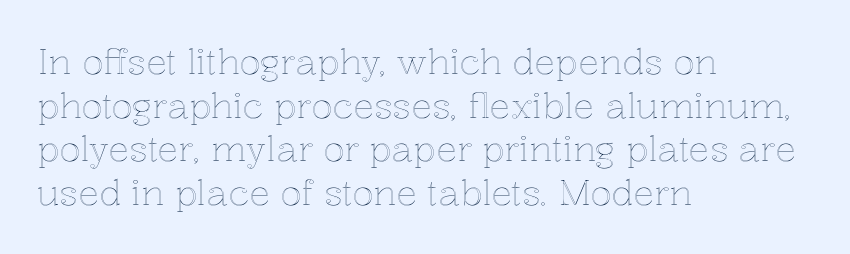
Q: Is the text italic (slanted)? A: No, it is upright.
Q: Is the text underlined? A: No.
Q: How is the paragraph aligned? A: Left-aligned.
Q: Is the spacing between letters normal or unusually wide? A: Normal.
Q: Is the spacing between lines tight, normal or loose? A: Normal.
Q: Width (condensed, normal, or wide)? A: Normal.
Q: x-height? A: Medium.
Q: Monospaced? A: No.
